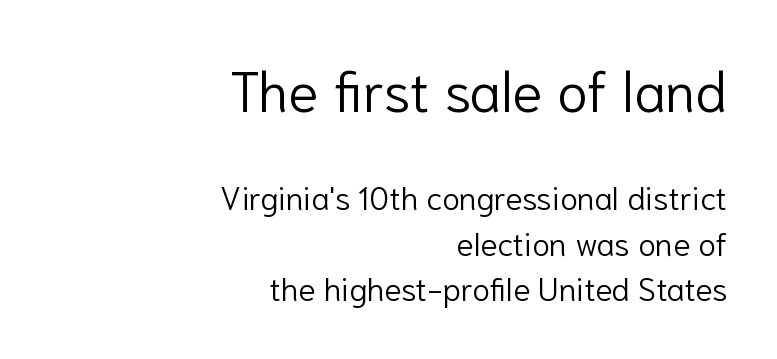
The image shows 56 px light sans-serif type, upright; set right-aligned, normal line spacing (1.42x), normal letter spacing, not underlined; the first (top) block is 1.75x larger; low stroke contrast and a medium x-height.
